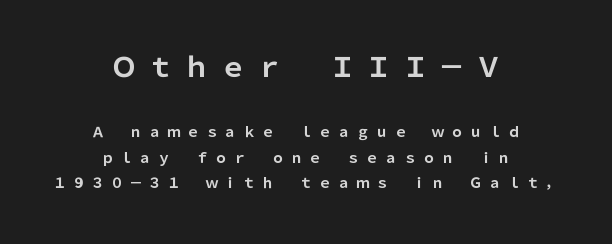
{"italic": "no", "bold": "yes", "underline": "no", "align": "center", "line_spacing_ratio": 1.83, "letter_spacing": "wide", "letter_spacing_em": 0.35, "larger_block": "first", "size_ratio": 1.93, "glyph_px": 27}
